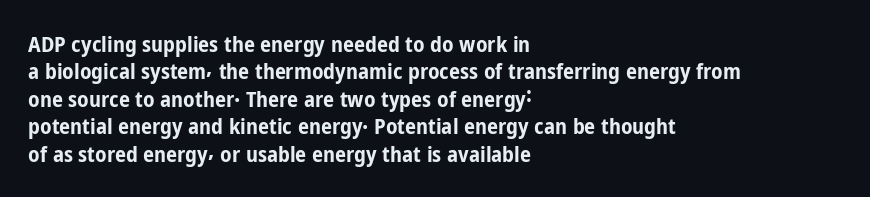
Only glyphs here, with clear space below each row. The type sits square on the baseline with zero lean. Short note: letters normally spaced. Summary of vertical rhythm: regular, with standard interline spacing. Thick stems and heavy bowls — unmistakably bold. Short and long lines alike share a common starting point at left.
